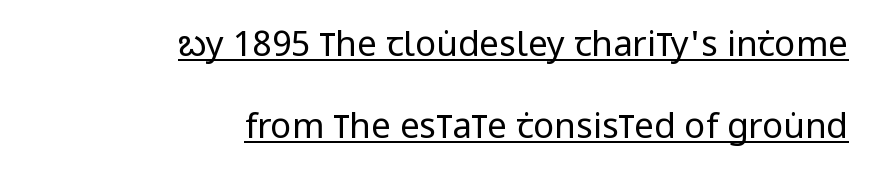
The letterforms sit at book weight or below. Think of a printed novel: that variable character pitch is what you see here. The face used here appears with an underline applied. Leftover space on each line is placed entirely before the opening word.
